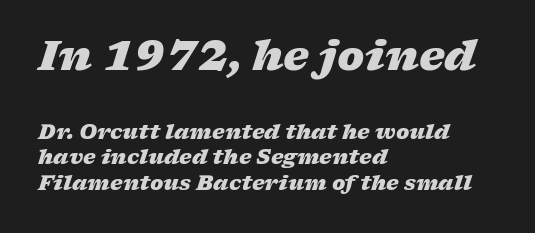
The passage shown has conventional tracking throughout. The letters advance in unequal steps, a hallmark of proportional type. This block has exactly the height ordinary leading produces. Is the type bold? Yes — the strokes are clearly thick and heavy. Between these two stacked blocks, the higher one wins on size.
